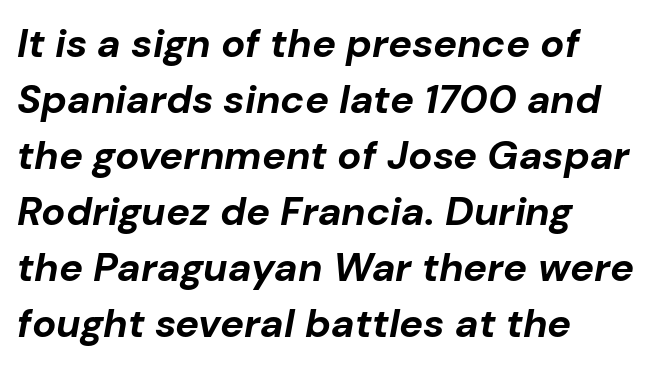
The image shows 40 px bold type, italic (leaning right); set left-aligned, normal line spacing (1.4x), normal letter spacing, not underlined; low stroke contrast and a medium x-height.
